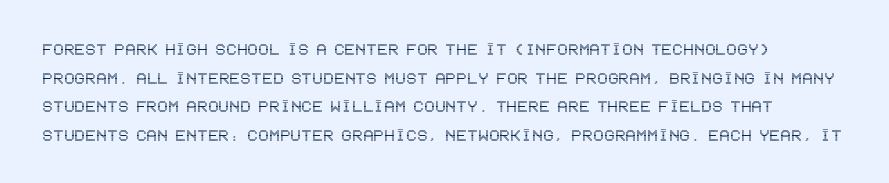
Each new line begins a customary step beneath the previous one. A bare baseline throughout the passage. You could call the tracking neutral — neither tight nor loose. This sample uses an upright cut, with every glyph sitting square on the baseline.
